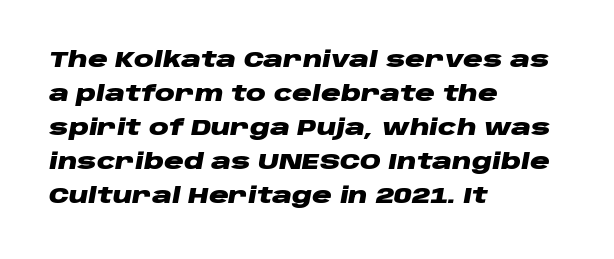
The typography opts for an oblique posture over an upright one. Observe the ordinary spacing: letters are neighbours, not strangers. A student would call this left alignment; a typographer would say flush left, rag right. These lines sit exactly where default settings would place them. The strokes are fattened all the way to bold.
